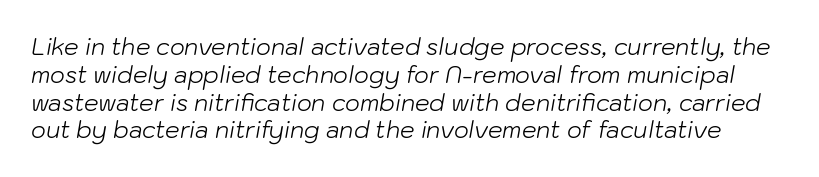
Q: Is the text bold? A: No.
Q: Is the text italic (slanted)? A: Yes, it leans right by about 10 degrees.
Q: Is the text underlined? A: No.
Q: Is the spacing between letters normal or unusually wide? A: Normal.
